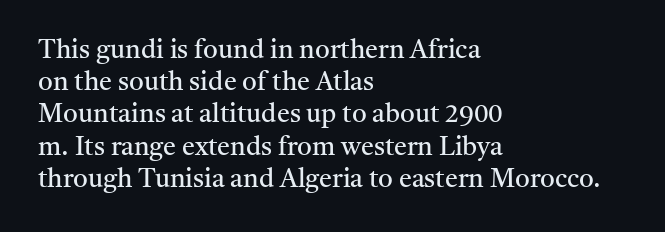
Q: Is the text bold? A: No.
Q: Is the text italic (slanted)? A: No, it is upright.
Q: Is the text underlined? A: No.
Q: How is the paragraph aligned? A: Left-aligned.
Q: Is the spacing between letters normal or unusually wide? A: Normal.
